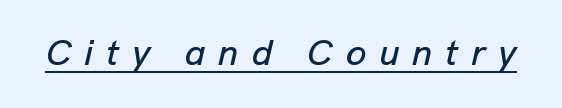
{"italic": "yes", "lean": "right", "slant_degrees": 13, "width": "normal", "stroke_contrast": "low", "x_height": "medium", "monospaced": "no", "underline": "yes", "letter_spacing": "wide", "letter_spacing_em": 0.34, "glyph_px": 37}
